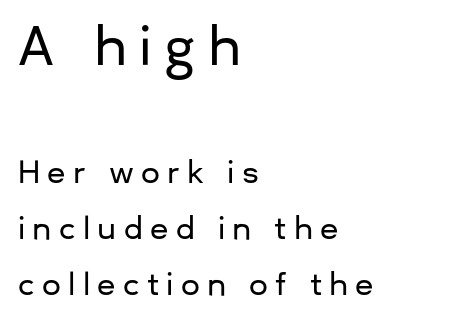
{"serif": "no", "italic": "no", "width": "normal", "stroke_contrast": "low", "x_height": "medium", "monospaced": "no", "underline": "no", "align": "left", "line_spacing_ratio": 1.86, "letter_spacing": "wide", "letter_spacing_em": 0.24, "larger_block": "first", "size_ratio": 1.73, "glyph_px": 52}
